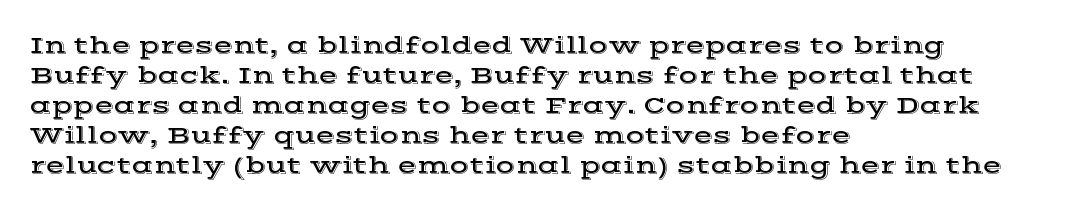
Italic? Not at all — the glyphs are vertical. Only glyphs here, with clear space below each row. Does the copy run flush right? No — it runs flush left. The letters sit at their default tracking, neither squeezed nor spread.
